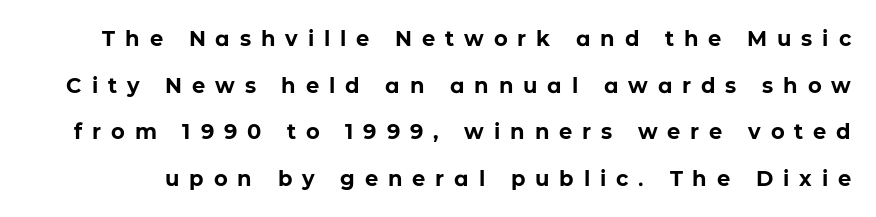
{"italic": "no", "bold": "yes", "underline": "no", "line_spacing": "loose", "line_spacing_ratio": 2.22, "letter_spacing": "wide", "letter_spacing_em": 0.47, "glyph_px": 21}
